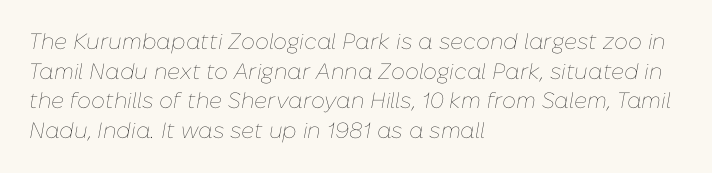
The image shows 22 px text type, italic (leaning right); set left-aligned, normal line spacing (1.35x), normal letter spacing, not underlined.
